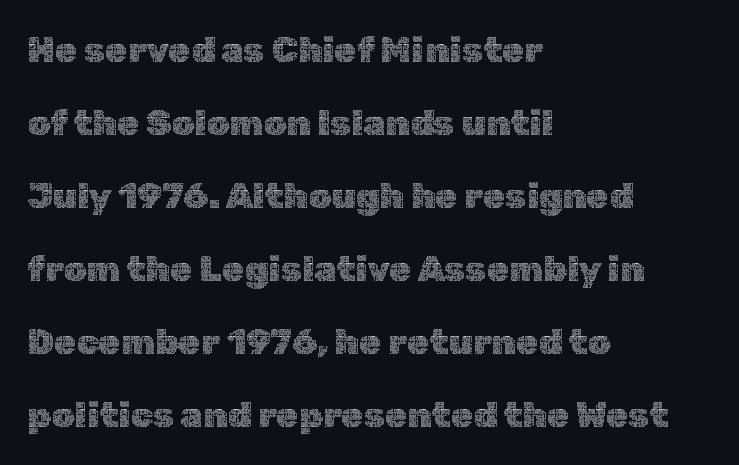
Q: Is the text bold? A: No.
Q: Is the text italic (slanted)? A: No, it is upright.
Q: Is the text underlined? A: No.
Q: How is the paragraph aligned? A: Left-aligned.
Q: Is the spacing between letters normal or unusually wide? A: Normal.
Q: Is the spacing between lines tight, normal or loose? A: Loose.
Q: Width (condensed, normal, or wide)? A: Normal.
Q: x-height? A: Medium.
Q: Monospaced? A: No.
